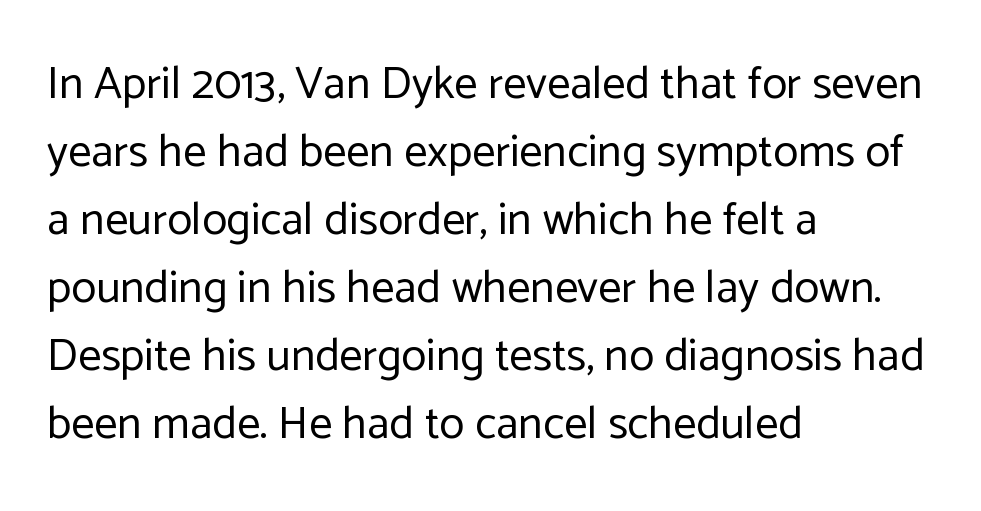
{"serif": "no", "italic": "no", "bold": "no", "weight": "regular", "width": "normal", "stroke_contrast": "low", "x_height": "medium", "monospaced": "no", "underline": "no", "align": "left", "line_spacing": "normal", "line_spacing_ratio": 1.48, "letter_spacing": "normal", "letter_spacing_em": 0.0, "glyph_px": 46}
